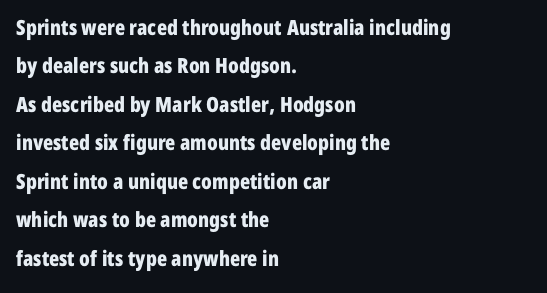
The image shows 21 px bold type, upright; set left-aligned, line spacing 1.83x, normal letter spacing, not underlined.
